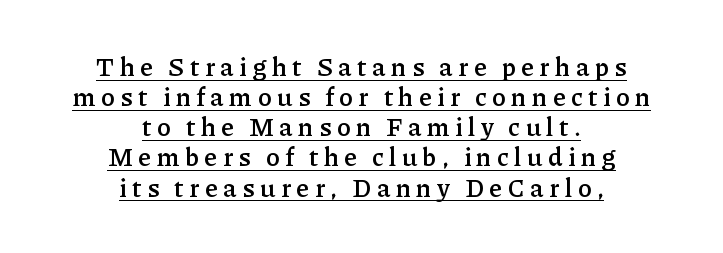
Vertical strokes here are truly vertical. The setting favours the middle, as headings and verse often do. Caption: expanded tracking, letters set apart. Stroke thickness is moderately raised; the sample reads as semibold. A baseline rule has been typeset under these characters.
